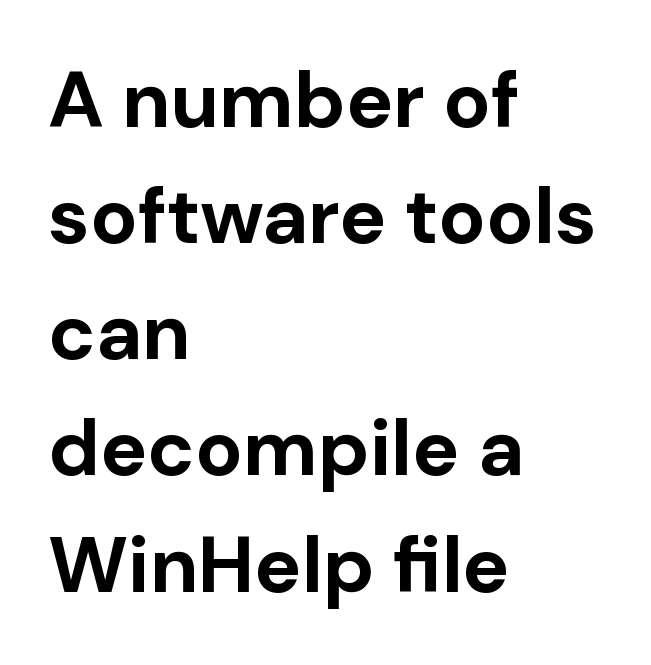
{"serif": "no", "italic": "no", "bold": "yes", "weight": "bold", "width": "normal", "stroke_contrast": "low", "x_height": "medium", "monospaced": "no", "underline": "no", "align": "left", "line_spacing": "normal", "line_spacing_ratio": 1.47, "letter_spacing": "normal", "letter_spacing_em": 0.0, "glyph_px": 79}
